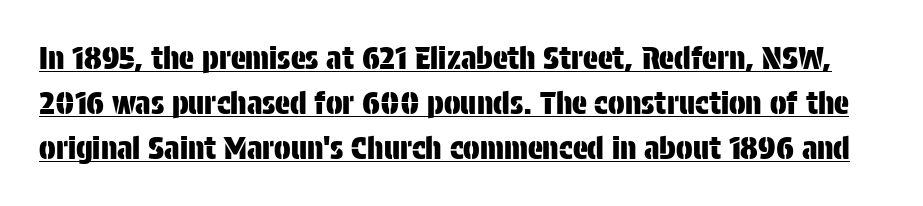
{"serif": "no", "italic": "no", "width": "condensed", "stroke_contrast": "low", "x_height": "large", "monospaced": "no", "underline": "yes", "line_spacing": "normal", "line_spacing_ratio": 1.45, "letter_spacing": "normal", "letter_spacing_em": 0.0, "glyph_px": 31}
